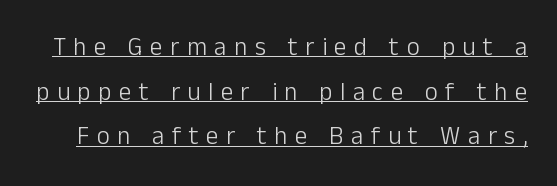
No chunkiness to these letters — they're not bold. Inter-character spacing is expanded well beyond the font's built-in metrics. The lettering holds an erect, upright posture throughout. The glyphs are accompanied by a horizontal stroke just below them.
